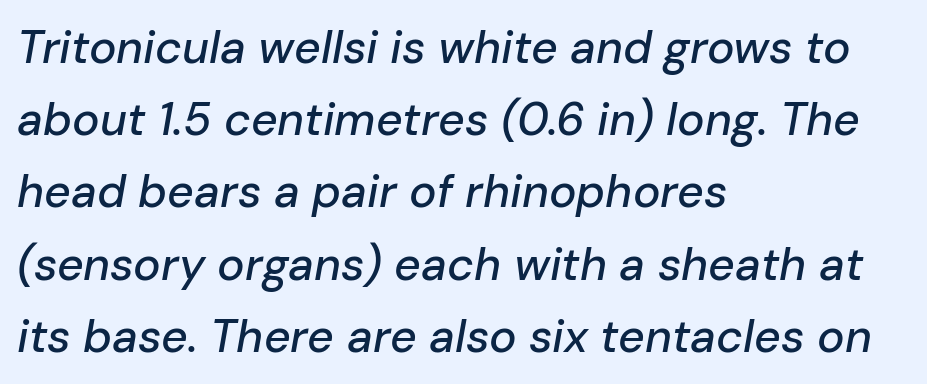
Check the space under the baseline: it is left empty. Looks like regular typesetting: each glyph gets only the width it needs. The face used here is rendered with its standard letterfit. Horizontal bands of white between lines are of average thickness.
